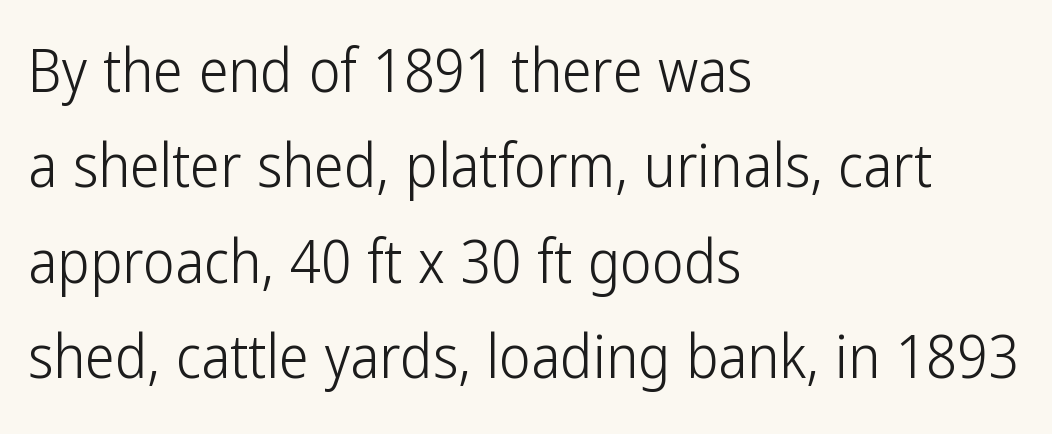
Q: Is the text bold? A: No.
Q: Is the text italic (slanted)? A: No, it is upright.
Q: Is the typeface a serif or a sans-serif typeface? A: Sans-serif.
Q: Is the text underlined? A: No.
Q: How is the paragraph aligned? A: Left-aligned.
Q: Is the spacing between letters normal or unusually wide? A: Normal.
Q: Is the spacing between lines tight, normal or loose? A: Normal.
Q: Width (condensed, normal, or wide)? A: Condensed.
Q: Stroke contrast? A: Low.
Q: x-height? A: Medium.
Q: Monospaced? A: No.
